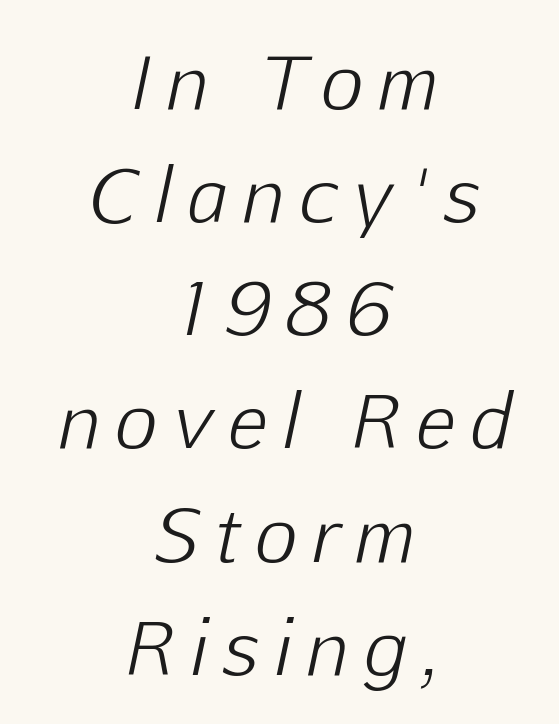
Casual observation: everything's sitting right in the middle. Style check: oblique. The rendering inserts visible extra space after every character. Weight: not bold — regular or lighter. Summary of vertical rhythm: regular, with standard interline spacing.
